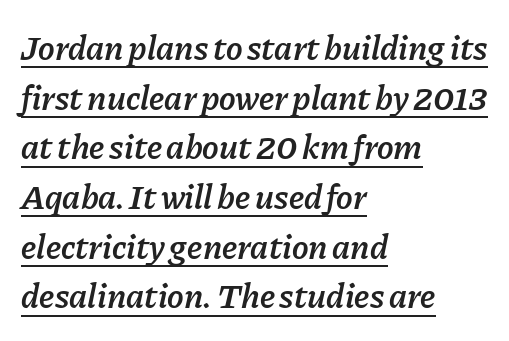
Do the characters align in a grid? No, the font is proportional. The glyphs look as if they've been sheared to an angle. Emphasis is given by a line drawn under the lettering. The leading is moderate, giving the passage an even texture. Its strokes are somewhat broadened, the hallmark of semibold type. Casual observation: everything's shoved over to the left.
